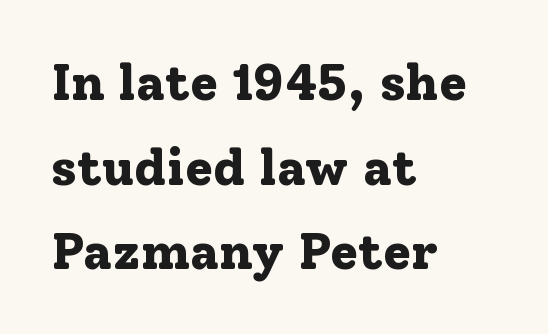
Q: Is the text bold? A: Yes.
Q: Is the text italic (slanted)? A: No, it is upright.
Q: Is the typeface a serif or a sans-serif typeface? A: Serif.
Q: Is the text underlined? A: No.
Q: How is the paragraph aligned? A: Left-aligned.
Q: Is the spacing between letters normal or unusually wide? A: Normal.
Q: Is the spacing between lines tight, normal or loose? A: Normal.
Q: Width (condensed, normal, or wide)? A: Normal.
Q: Stroke contrast? A: Low.
Q: x-height? A: Medium.
Q: Monospaced? A: No.
